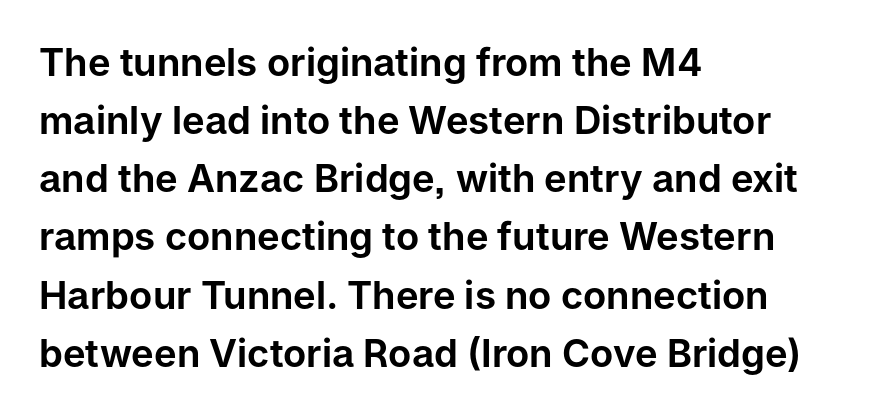
Tracking value appears to be zero — textbook default spacing. The letters carry no serifs — their stems end cleanly without finishing strokes. Regular leading. Check the space under the baseline: it is left empty. The lettering stays uniformly vertical, giving the passage a roman look.
